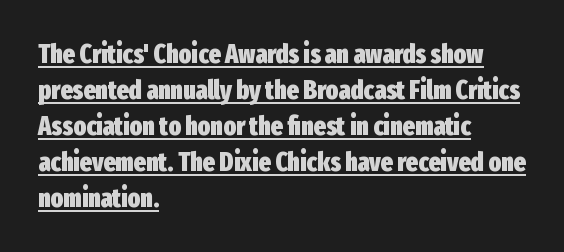
Q: Is the text bold? A: Yes.
Q: Is the text italic (slanted)? A: No, it is upright.
Q: Is the text underlined? A: Yes.
Q: How is the paragraph aligned? A: Left-aligned.
Q: Is the spacing between letters normal or unusually wide? A: Normal.
Q: Is the spacing between lines tight, normal or loose? A: Normal.
